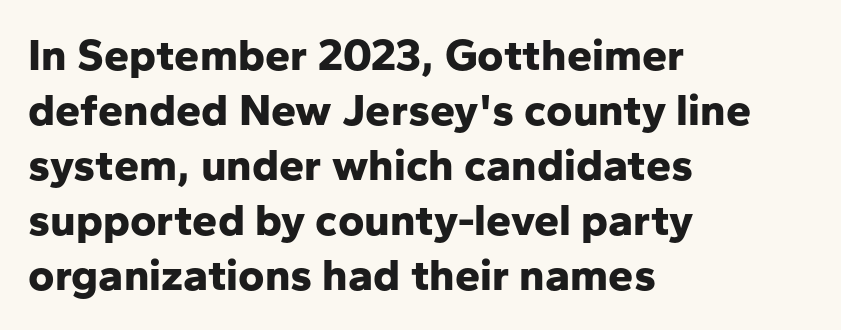
The image shows 45 px bold sans-serif type, upright; set left-aligned, line spacing 1.22x, normal letter spacing, not underlined; low stroke contrast and a medium x-height.
